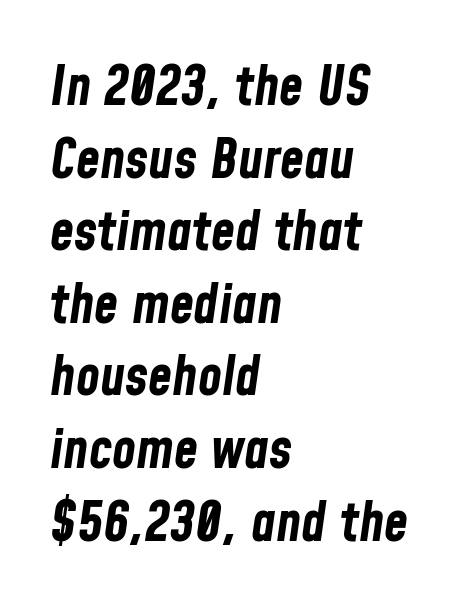
The lettering tilts uniformly, giving the passage an italic look. Think of a printed novel: that variable character pitch is what you see here. The paragraph shown leans on its left margin. Unmarked baselines from the first word to the last. What's the leading like? Ordinary, nothing unusual. Observe the ordinary spacing: letters are neighbours, not strangers.
